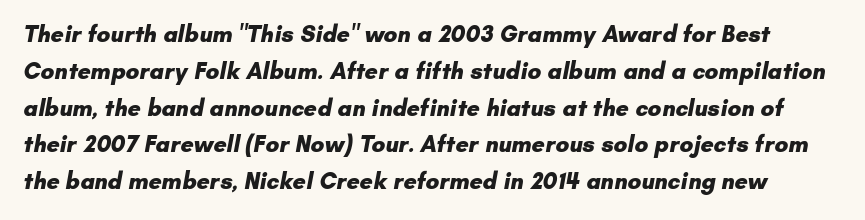
Q: Is the text bold? A: Yes.
Q: Is the text underlined? A: No.
Q: Is the spacing between letters normal or unusually wide? A: Normal.
Q: Is the spacing between lines tight, normal or loose? A: Normal.
